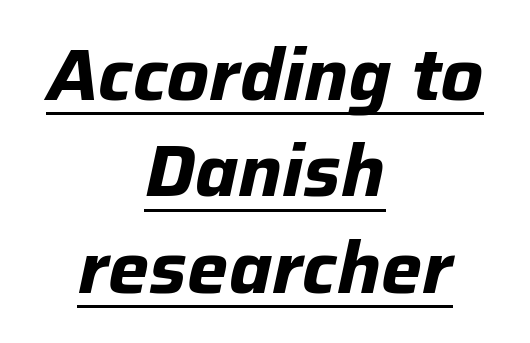
Q: Is the text bold? A: Yes.
Q: Is the text italic (slanted)? A: Yes, it leans right by about 12 degrees.
Q: Is the text underlined? A: Yes.
Q: How is the paragraph aligned? A: Centered.
Q: Is the spacing between letters normal or unusually wide? A: Normal.
Q: Is the spacing between lines tight, normal or loose? A: Normal.
Q: Width (condensed, normal, or wide)? A: Normal.
Q: Stroke contrast? A: Low.
Q: x-height? A: Medium.
Q: Monospaced? A: No.
